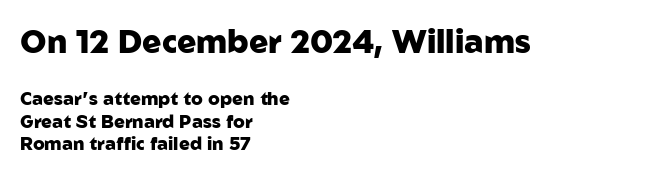
The image shows 32 px heavy sans-serif type, upright; set left-aligned, normal line spacing (1.26x), normal letter spacing, not underlined; the first (top) block is 1.78x larger; low stroke contrast and a medium x-height.
